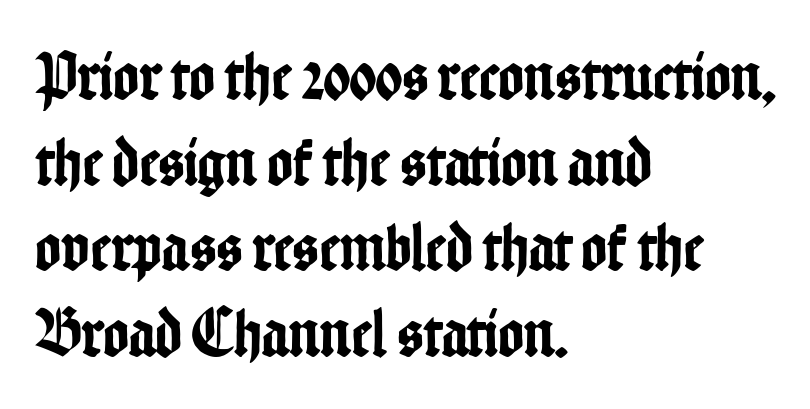
In CSS terms this would be text-align: left. Tracking here is standard; glyphs follow each other at the usual distance. The area under the type is left untouched. Varying glyph widths throughout — classic text-font behaviour. This is sans-serif lettering, the kind often seen on screens and signage. It's the straight-up-and-down kind of type.
